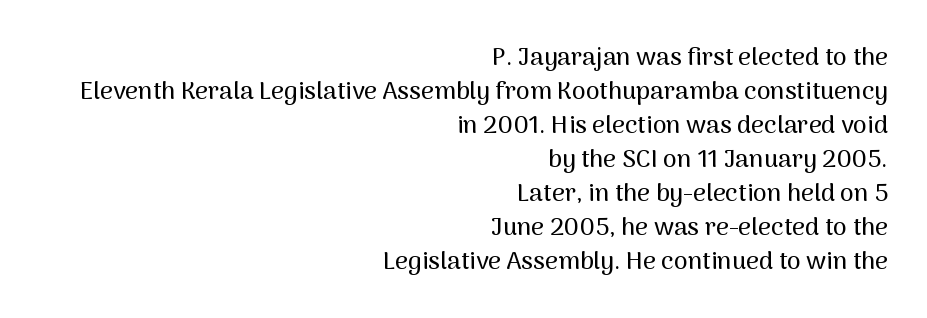
The image shows 25 px text type, upright; set right-aligned, normal line spacing (1.36x), normal letter spacing, not underlined.
